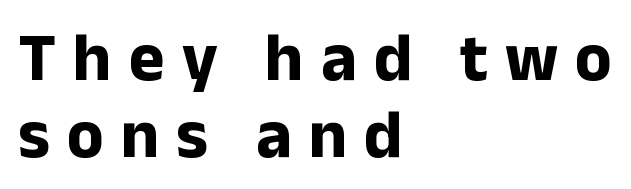
{"serif": "no", "italic": "no", "bold": "yes", "weight": "bold", "width": "normal", "stroke_contrast": "low", "x_height": "medium", "monospaced": "no", "underline": "no", "align": "left", "line_spacing": "tight", "line_spacing_ratio": 1.13, "letter_spacing": "wide", "letter_spacing_em": 0.25, "glyph_px": 68}
